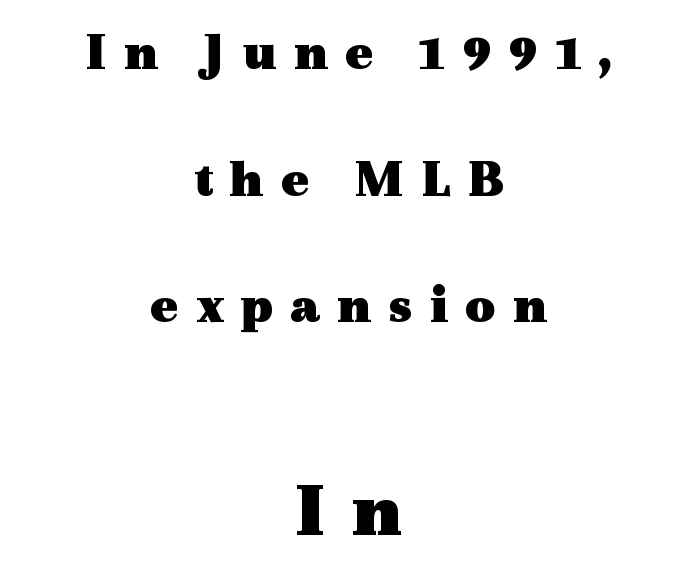
The image shows 79 px heavy, wide serif type, upright; set centered, loose line spacing (2.39x), unusually wide letter spacing (+0.31 em), not underlined; the second (bottom) block is 1.49x larger; a medium x-height.
